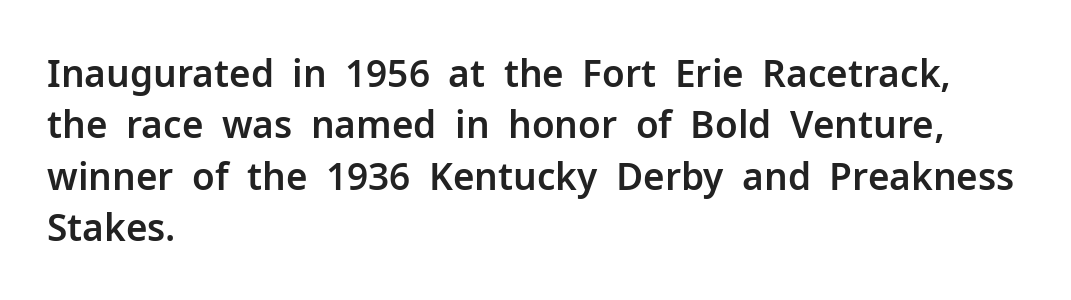
Q: Is the text italic (slanted)? A: No, it is upright.
Q: Is the typeface a serif or a sans-serif typeface? A: Sans-serif.
Q: Is the text underlined? A: No.
Q: How is the paragraph aligned? A: Left-aligned.
Q: Is the spacing between letters normal or unusually wide? A: Normal.
Q: Is the spacing between lines tight, normal or loose? A: Normal.
Q: Width (condensed, normal, or wide)? A: Normal.
Q: Stroke contrast? A: Low.
Q: x-height? A: Medium.
Q: Monospaced? A: No.
